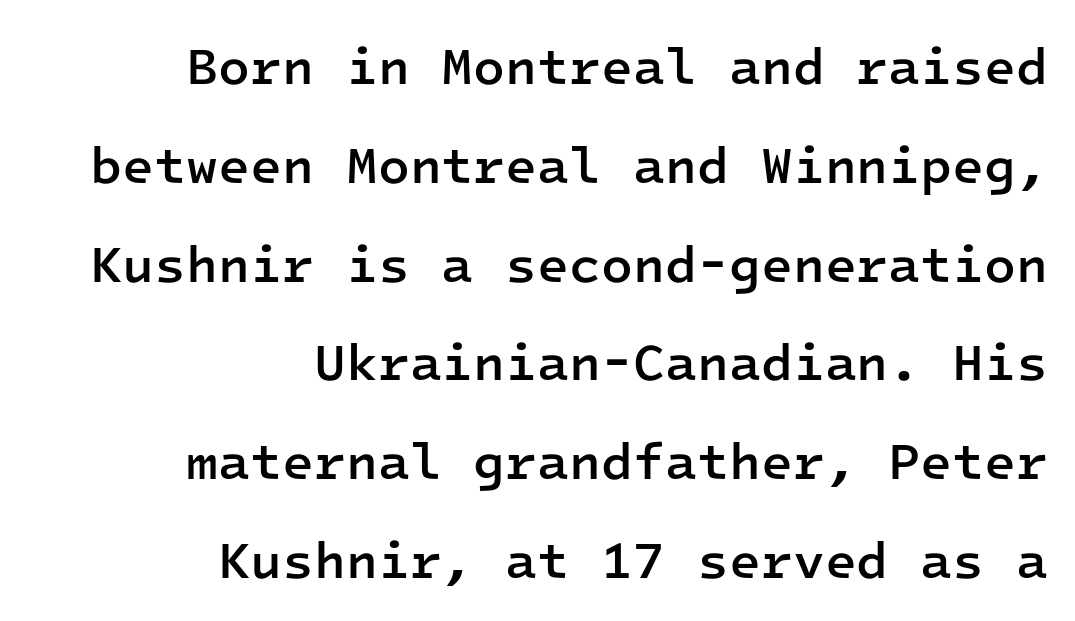
Q: Is the text bold? A: Semi-bold.
Q: Is the text italic (slanted)? A: No, it is upright.
Q: Is the typeface a serif or a sans-serif typeface? A: Sans-serif.
Q: Is the text underlined? A: No.
Q: How is the paragraph aligned? A: Right-aligned.
Q: Is the spacing between letters normal or unusually wide? A: Normal.
Q: Is the spacing between lines tight, normal or loose? A: Loose.
Q: Width (condensed, normal, or wide)? A: Normal.
Q: Stroke contrast? A: Low.
Q: x-height? A: Medium.
Q: Monospaced? A: Yes.
